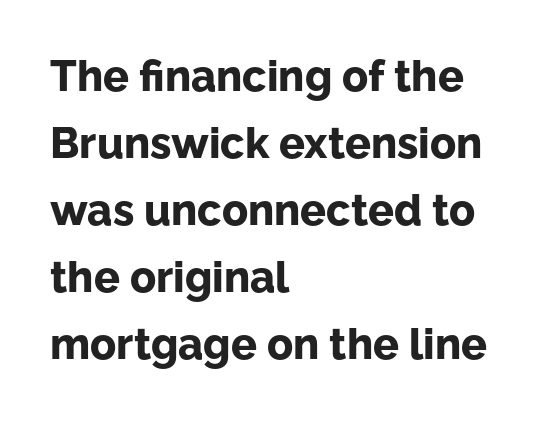
The image shows 43 px bold sans-serif type, upright; set left-aligned, normal line spacing (1.56x), normal letter spacing, not underlined; low stroke contrast and a medium x-height.
